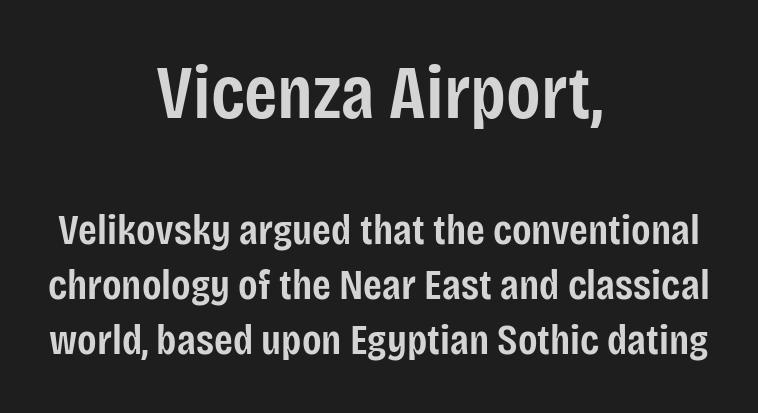
Q: Is the text bold? A: Semi-bold.
Q: Is the text italic (slanted)? A: No, it is upright.
Q: Is the typeface a serif or a sans-serif typeface? A: Sans-serif.
Q: Is the text underlined? A: No.
Q: How is the paragraph aligned? A: Centered.
Q: Is the spacing between letters normal or unusually wide? A: Normal.
Q: Is the spacing between lines tight, normal or loose? A: Normal.
Q: Which block of text is set in a larger size, the first (top) or the second (bottom)? A: The first (top) one.
Q: Width (condensed, normal, or wide)? A: Condensed.
Q: Stroke contrast? A: Low.
Q: x-height? A: Large.
Q: Monospaced? A: No.
